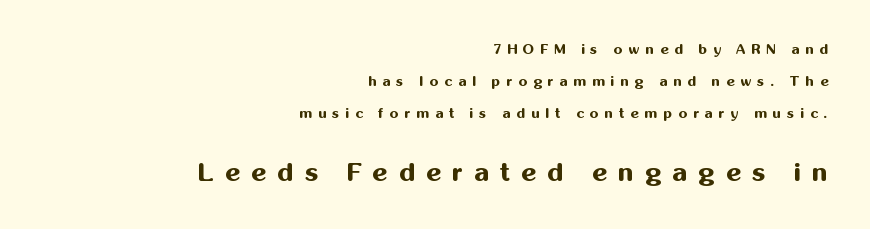
Q: Is the text bold? A: Yes.
Q: Is the text italic (slanted)? A: No, it is upright.
Q: Is the text underlined? A: No.
Q: How is the paragraph aligned? A: Right-aligned.
Q: Is the spacing between letters normal or unusually wide? A: Unusually wide.
Q: Is the spacing between lines tight, normal or loose? A: Loose.
Q: Which block of text is set in a larger size, the first (top) or the second (bottom)? A: The second (bottom) one.
